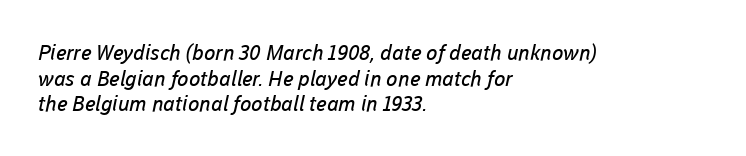
The image shows 21 px text type; set left-aligned, line spacing 1.22x, normal letter spacing, not underlined.
